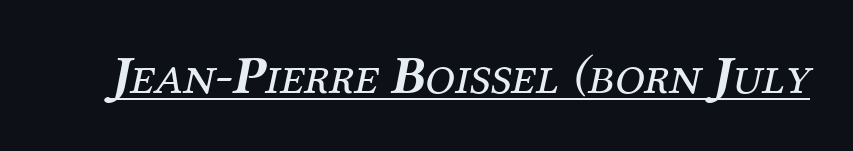
Note the varied advance widths — an 'i' is clearly narrower than an 'm'. The letters sit at their default tracking, neither squeezed nor spread. Notice how the stems are inclined rather than vertical — that's the hallmark of italics. Decoration check: the copy is underlined. Weight: regular or lighter. Unlike a clean sans, this face finishes its strokes with serifs.
